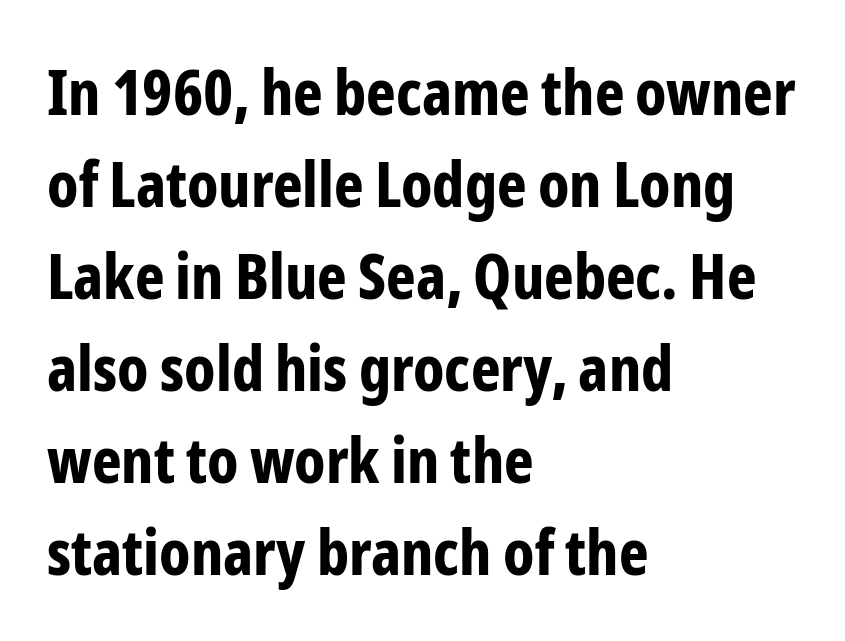
{"serif": "no", "italic": "no", "bold": "yes", "weight": "bold", "width": "condensed", "stroke_contrast": "low", "x_height": "medium", "monospaced": "no", "underline": "no", "align": "left", "line_spacing": "normal", "line_spacing_ratio": 1.46, "letter_spacing": "normal", "letter_spacing_em": 0.0, "glyph_px": 63}
